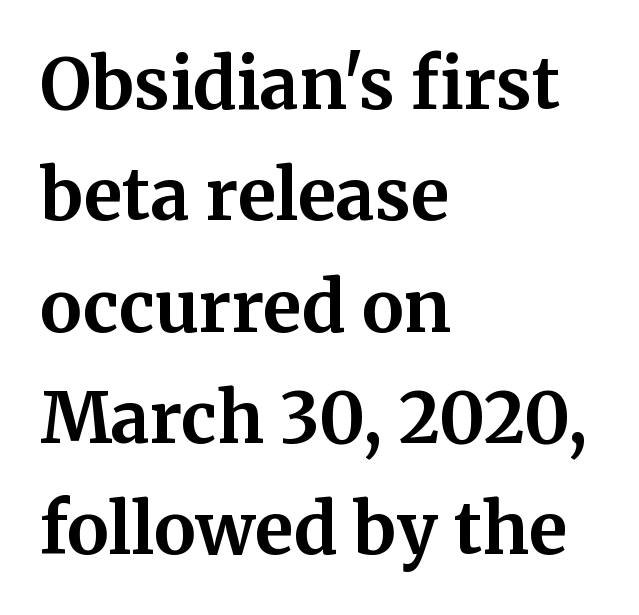
The image shows 70 px bold serif type, upright; set left-aligned, normal line spacing (1.59x), normal letter spacing, not underlined; medium stroke contrast and a medium x-height.
